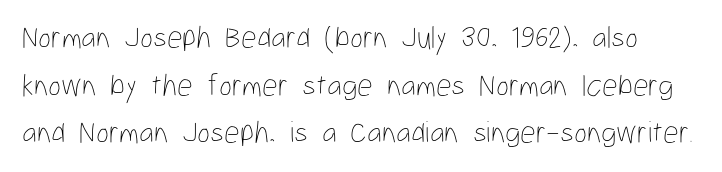
The image shows 31 px thin, condensed type, upright; set normal line spacing (1.54x), normal letter spacing, not underlined; low stroke contrast and a medium x-height.
